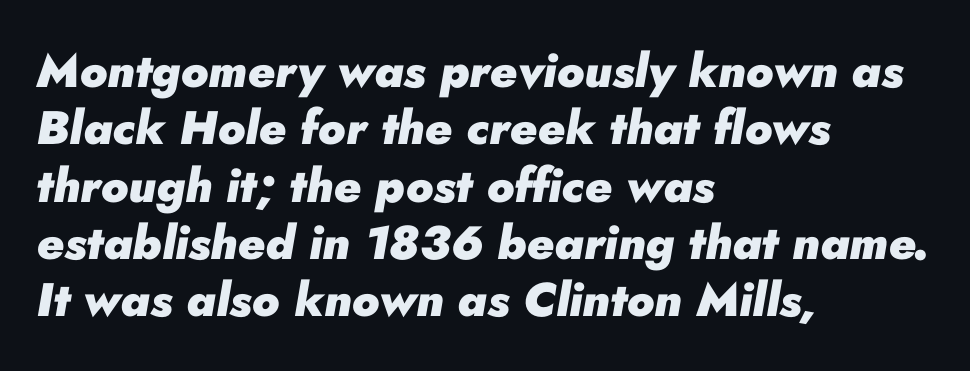
Q: Is the text bold? A: Yes.
Q: Is the text italic (slanted)? A: Yes, it leans right by about 10 degrees.
Q: Is the text underlined? A: No.
Q: How is the paragraph aligned? A: Left-aligned.
Q: Is the spacing between letters normal or unusually wide? A: Normal.
Q: Width (condensed, normal, or wide)? A: Normal.
Q: Stroke contrast? A: Low.
Q: x-height? A: Small.
Q: Monospaced? A: No.
